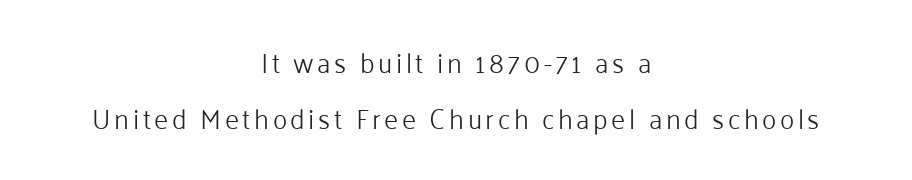
{"italic": "no", "bold": "no", "underline": "no", "align": "center", "line_spacing": "loose", "line_spacing_ratio": 2.07, "glyph_px": 27}
